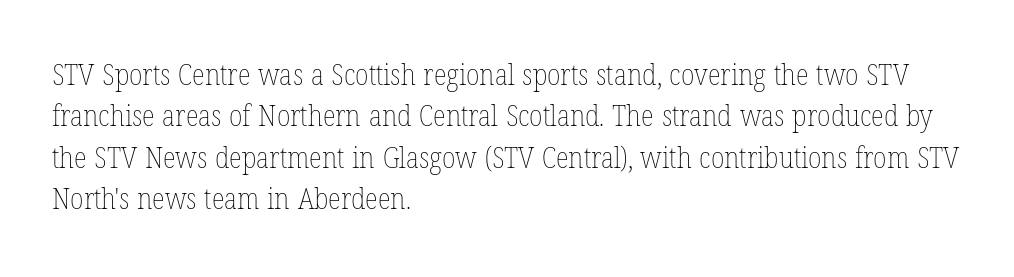
The horizontal fit of the characters is conventional and even. The font's upright variant was chosen for this text. This reads as an unemphasized weight, regular at the heaviest. The gap between lines stays unmarked. Casual observation: everything's shoved over to the left. Reading down the column, the eye jumps a familiar distance to each next line.
